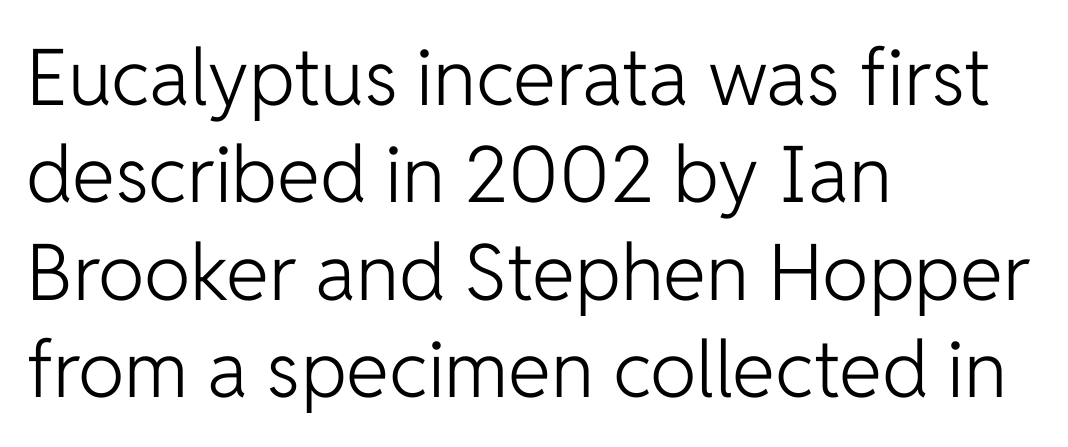
{"serif": "no", "italic": "no", "bold": "no", "weight": "light", "width": "normal", "stroke_contrast": "low", "x_height": "medium", "monospaced": "no", "underline": "no", "align": "left", "line_spacing": "normal", "line_spacing_ratio": 1.25, "letter_spacing": "normal", "letter_spacing_em": 0.0, "glyph_px": 78}
